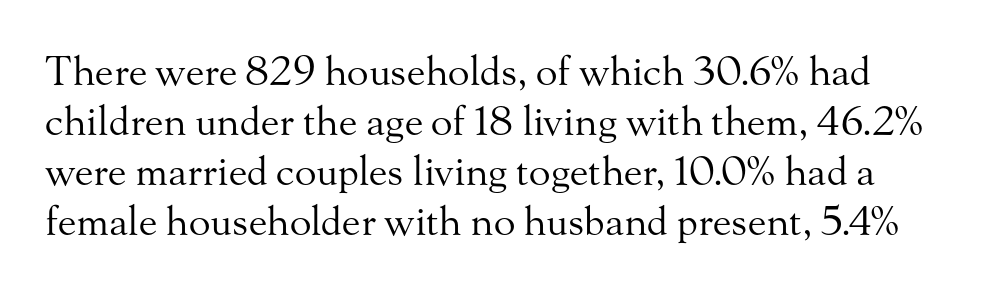
{"serif": "yes", "italic": "no", "bold": "no", "weight": "regular", "width": "normal", "stroke_contrast": "medium", "x_height": "small", "monospaced": "no", "underline": "no", "line_spacing": "normal", "line_spacing_ratio": 1.25, "letter_spacing": "normal", "letter_spacing_em": 0.0, "glyph_px": 40}
